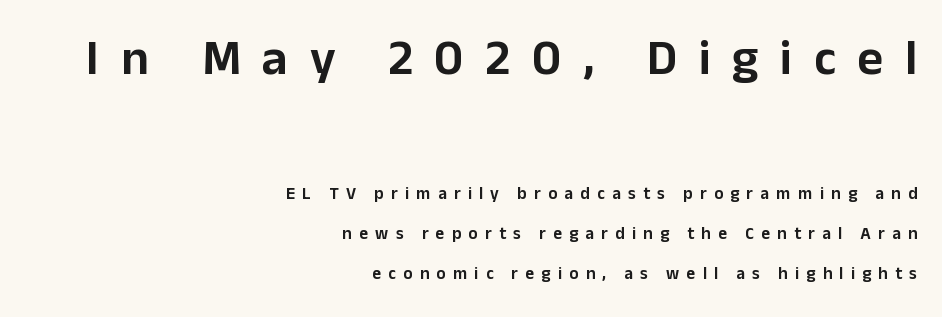
The image shows 50 px sans-serif type, upright; set right-aligned, loose line spacing (2.35x), unusually wide letter spacing (+0.43 em), not underlined; the first (top) block is 2.94x larger; low stroke contrast and a medium x-height.
